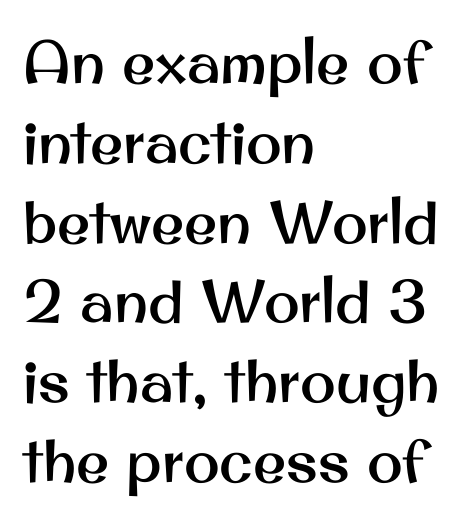
Q: Is the text italic (slanted)? A: No, it is upright.
Q: Is the typeface a serif or a sans-serif typeface? A: Sans-serif.
Q: Is the text underlined? A: No.
Q: How is the paragraph aligned? A: Left-aligned.
Q: Is the spacing between letters normal or unusually wide? A: Normal.
Q: Is the spacing between lines tight, normal or loose? A: Normal.
Q: Width (condensed, normal, or wide)? A: Normal.
Q: Stroke contrast? A: Medium.
Q: x-height? A: Small.
Q: Monospaced? A: No.
